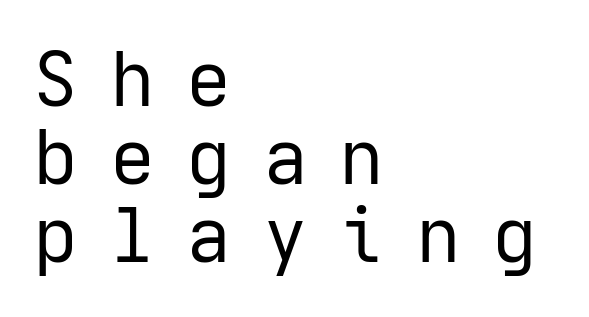
A bare baseline throughout the passage. The passage shown is not bold in any degree. The typesetter chose a ragged-right arrangement here. The face used here is a sans, in the tradition of grotesques and geometrics. This rendering widens character spacing well past its baseline value.
